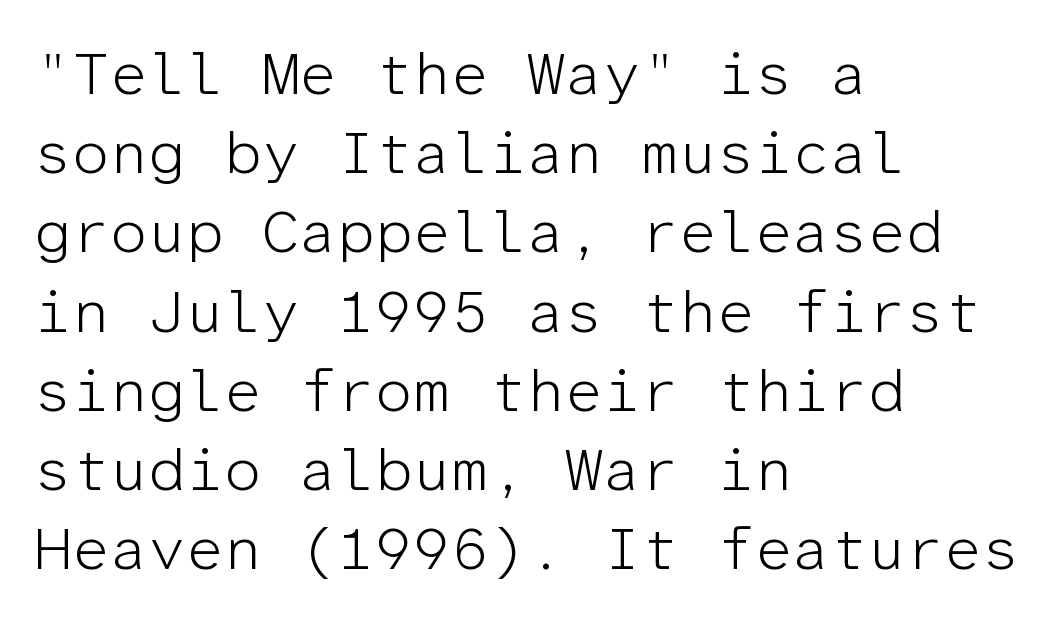
Stroke terminals: plain, sans-serif. Rendered with straight, roman letterforms. The vertical gap from one line to the next is medium. Compared with a centered layout, this one pins lines to the left instead. A clean baseline with only descenders dipping below it. These lines are rendered in a fixed-pitch font.
